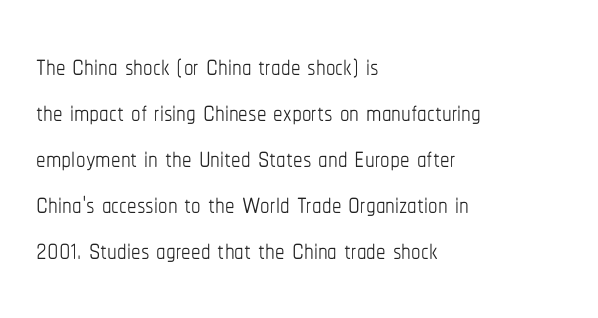
The image shows 38 px thin, condensed type, upright; set left-aligned, line spacing 1.21x, normal letter spacing, not underlined; low stroke contrast and a medium x-height.
